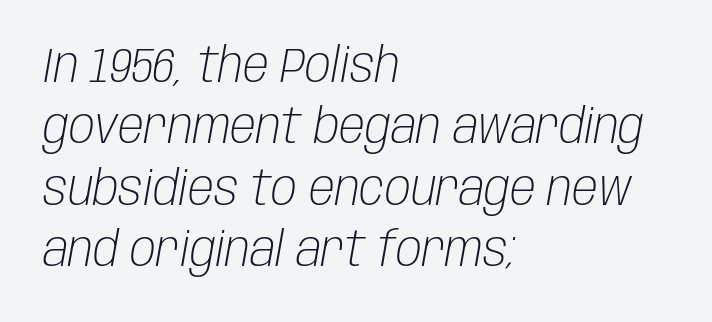
Q: Is the text bold? A: No.
Q: Is the text italic (slanted)? A: Yes, it leans right by about 10 degrees.
Q: Is the text underlined? A: No.
Q: How is the paragraph aligned? A: Left-aligned.
Q: Is the spacing between letters normal or unusually wide? A: Normal.
Q: Is the spacing between lines tight, normal or loose? A: Normal.
Q: Width (condensed, normal, or wide)? A: Condensed.
Q: Stroke contrast? A: Low.
Q: x-height? A: Large.
Q: Monospaced? A: No.
